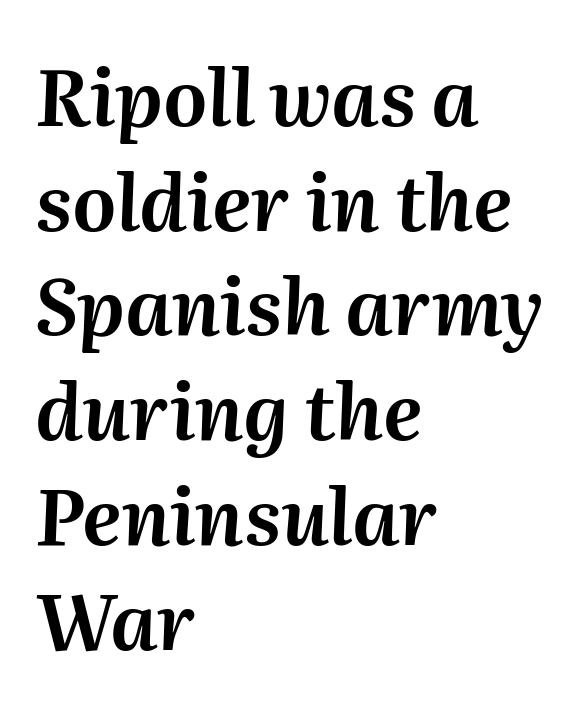
Do the characters align in a grid? No, the font is proportional. Short note: letters normally spaced. This sample keeps an unexceptional amount of space between lines. Only glyphs here, with clear space below each row.
